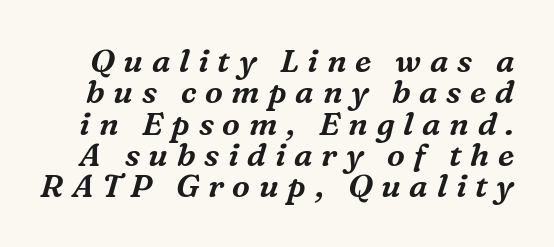
The image shows 32 px serif type, italic (leaning right); set tight line spacing (0.98x), unusually wide letter spacing (+0.27 em), not underlined; medium stroke contrast and a medium x-height.
